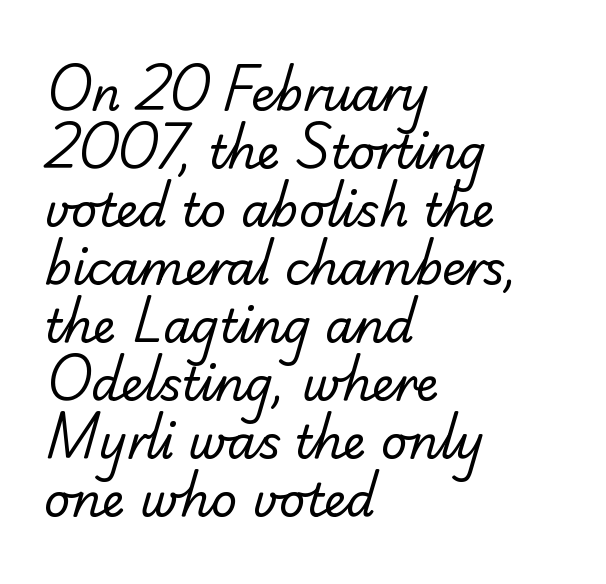
Do the characters align in a grid? No, the font is proportional. The lines sit at an ordinary, default distance from one another. Does extra space separate the letters? No, they use regular spacing. Font category for this specimen: sans-serif. Caption: face not bold, strokes unweighted. Each row of text sits above clean, open space.
